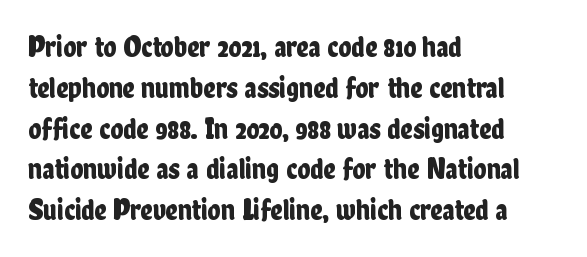
{"serif": "no", "italic": "no", "width": "condensed", "stroke_contrast": "low", "x_height": "medium", "monospaced": "no", "underline": "no", "align": "left", "line_spacing": "normal", "line_spacing_ratio": 1.36, "letter_spacing": "normal", "letter_spacing_em": 0.0, "glyph_px": 30}
